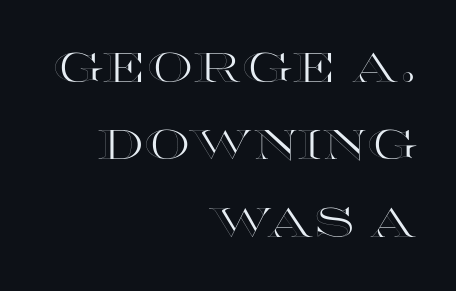
Q: Is the text italic (slanted)? A: No, it is upright.
Q: Is the text underlined? A: No.
Q: How is the paragraph aligned? A: Right-aligned.
Q: Is the spacing between letters normal or unusually wide? A: Normal.
Q: Width (condensed, normal, or wide)? A: Wide.
Q: x-height? A: Large.
Q: Monospaced? A: No.
